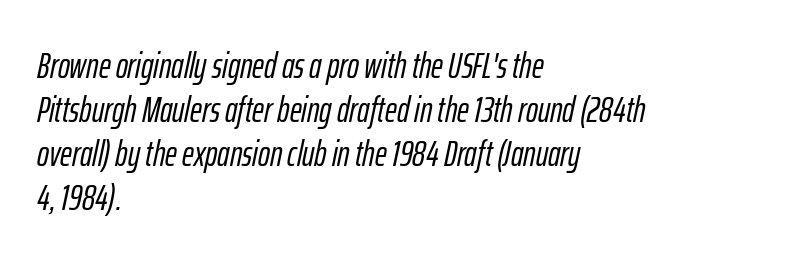
The face used here is proportionally spaced, like ordinary book or web type. Rule under the text: the space is simply empty. This sample uses plain, unmodified letter spacing. Compared with a centered layout, this one pins lines to the left instead. Observe the lean: these are italic letterforms.
